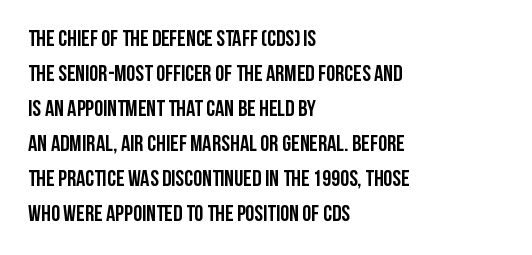
A normal amount of white space separates one row of letters from the next. The lines in this sample share a left origin and differ only in where they stop. Characters follow at the spacing the type designer built in. In terms of weight, the rendering is a true, heavy bold.
